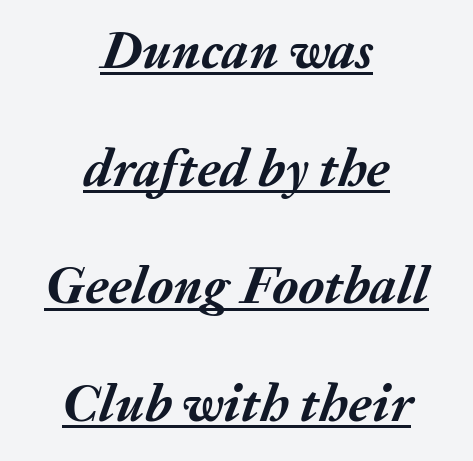
Honestly, the rows look like they've been pulled way apart. There is no visible air inserted between adjacent glyphs. You could not count columns in this text — the font is proportionally spaced. Horizontal alignment here is central, giving a formal, balanced look. Underlined type.
